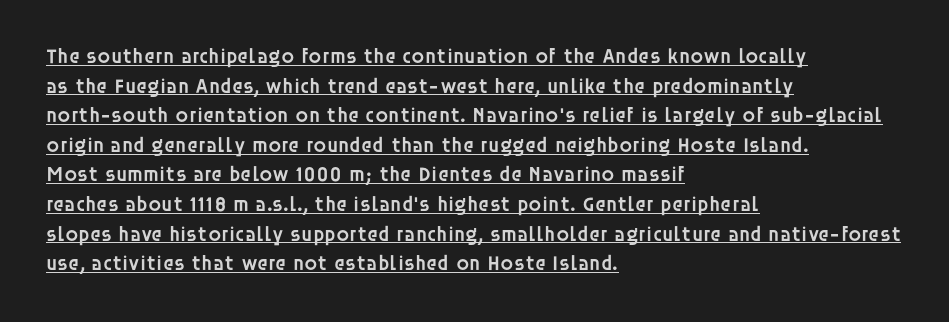
The image shows 21 px text type, upright; set left-aligned, normal line spacing (1.41x), normal letter spacing, underlined.
